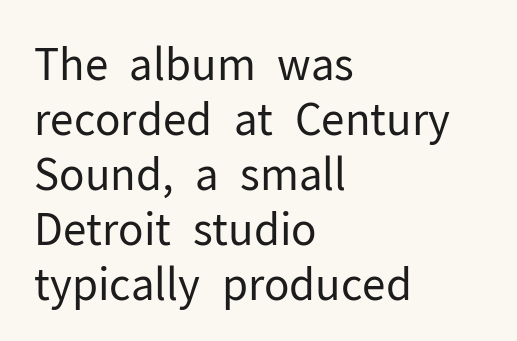
The image shows 43 px regular-weight sans-serif type, upright; set left-aligned, normal line spacing (1.28x), normal letter spacing, not underlined; low stroke contrast and a medium x-height.
